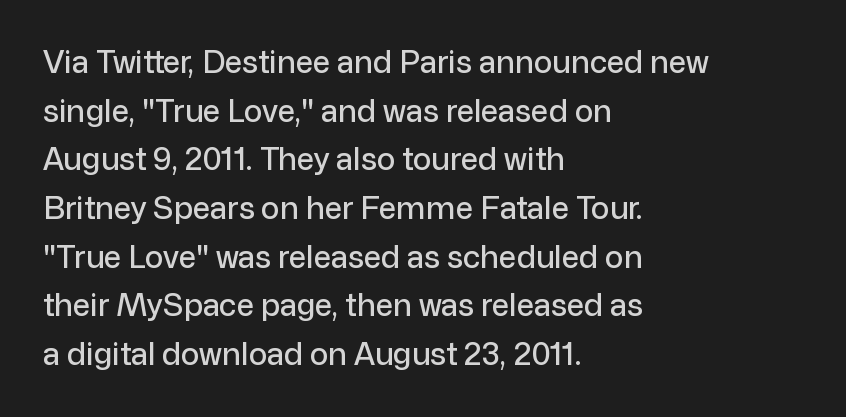
{"serif": "no", "italic": "no", "width": "normal", "stroke_contrast": "low", "x_height": "medium", "monospaced": "no", "underline": "no", "align": "left", "line_spacing": "normal", "line_spacing_ratio": 1.57, "letter_spacing": "normal", "letter_spacing_em": 0.0, "glyph_px": 31}
